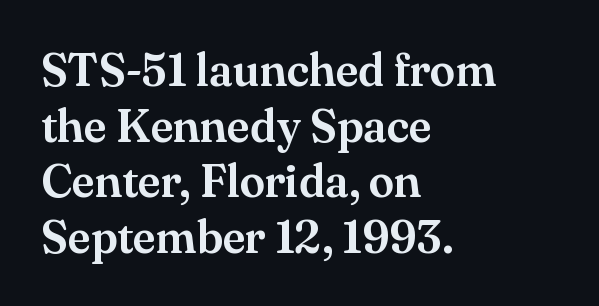
{"serif": "yes", "italic": "no", "width": "normal", "stroke_contrast": "medium", "x_height": "small", "monospaced": "no", "underline": "no", "align": "left", "line_spacing_ratio": 1.21, "letter_spacing": "normal", "letter_spacing_em": 0.0, "glyph_px": 46}
